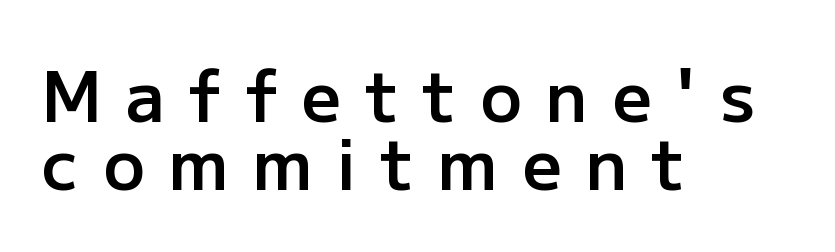
{"serif": "no", "italic": "no", "bold": "semi", "weight": "semibold", "width": "normal", "stroke_contrast": "low", "x_height": "medium", "monospaced": "no", "underline": "no", "align": "left", "line_spacing": "tight", "line_spacing_ratio": 0.99, "letter_spacing": "wide", "letter_spacing_em": 0.35, "glyph_px": 69}
